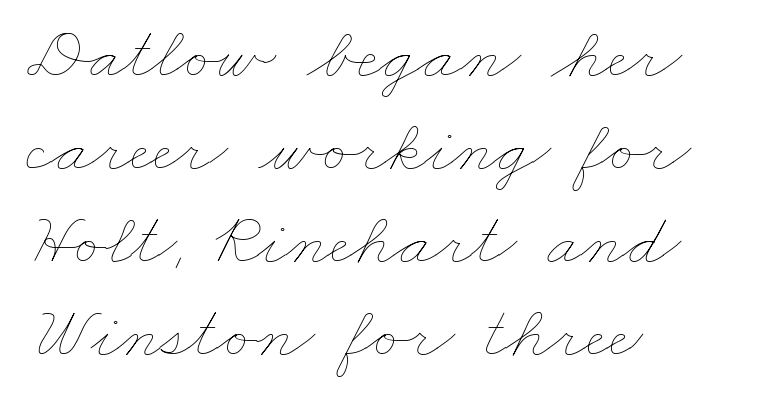
Visually the block forms a straight wall on the left and a jagged coastline on the right. No heavy texture on the line: the type isn't bold. These lines are rendered in a variable-pitch font. The specimen omits any rule beneath the text block's lines. Words appear dense and cohesive because spacing is normal.
